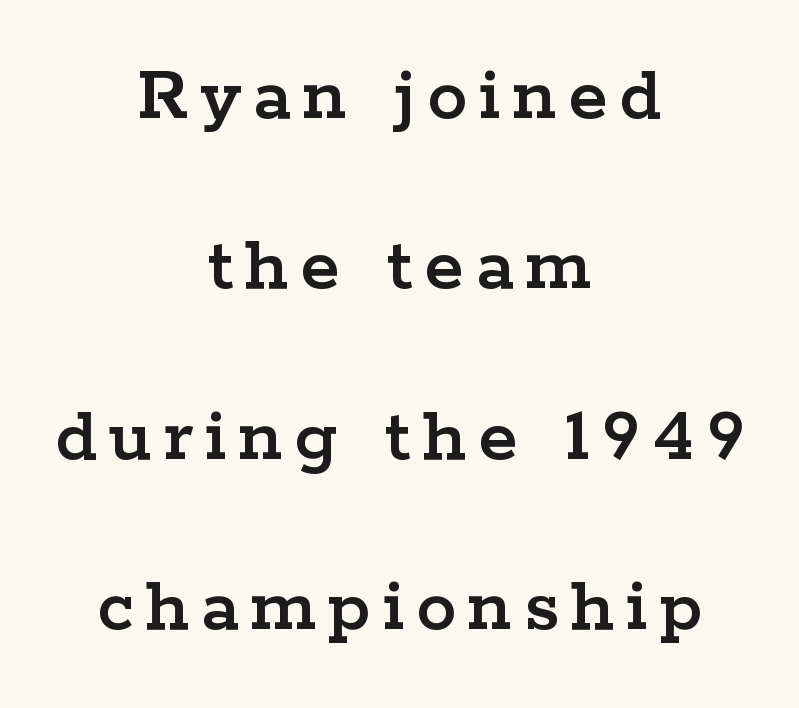
Q: Is the text italic (slanted)? A: No, it is upright.
Q: Is the typeface a serif or a sans-serif typeface? A: Serif.
Q: Is the text underlined? A: No.
Q: How is the paragraph aligned? A: Centered.
Q: Is the spacing between lines tight, normal or loose? A: Loose.
Q: Width (condensed, normal, or wide)? A: Wide.
Q: Stroke contrast? A: Low.
Q: x-height? A: Medium.
Q: Monospaced? A: No.
